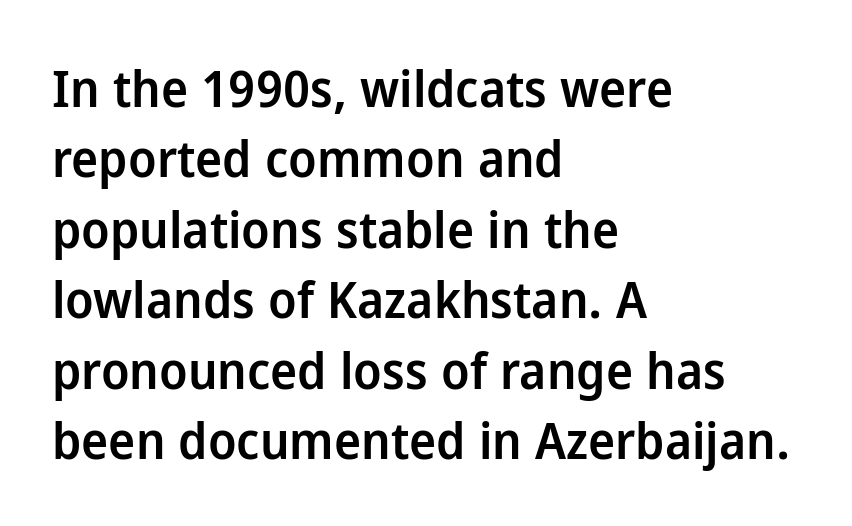
What's the leading like? Ordinary, nothing unusual. The type family on display is of the sans-serif kind. Caption: semibold face, moderately heavy strokes. Spacing verdict: proportional, widths tailored to each character. The typesetter chose a ragged-right arrangement here. The lettering stays uniformly vertical, giving the passage a roman look.
